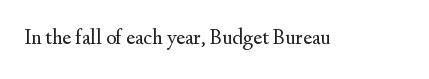
The space directly below the letters is spotless. Quick note: not italic, upright. The line texture is even and compact thanks to regular tracking. These glyphs show unthickened strokes, regular width or finer.
